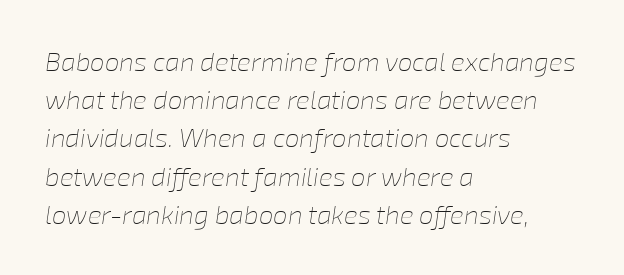
{"italic": "yes", "lean": "right", "slant_degrees": 8, "bold": "no", "underline": "no", "align": "left", "line_spacing": "normal", "line_spacing_ratio": 1.47, "letter_spacing": "normal", "letter_spacing_em": 0.0, "glyph_px": 26}
